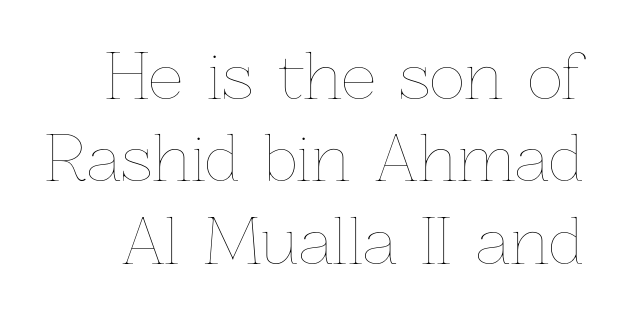
Q: Is the text bold? A: No.
Q: Is the text italic (slanted)? A: No, it is upright.
Q: Is the text underlined? A: No.
Q: Is the spacing between letters normal or unusually wide? A: Normal.
Q: Is the spacing between lines tight, normal or loose? A: Normal.
Q: Width (condensed, normal, or wide)? A: Normal.
Q: Stroke contrast? A: Low.
Q: x-height? A: Medium.
Q: Monospaced? A: No.
